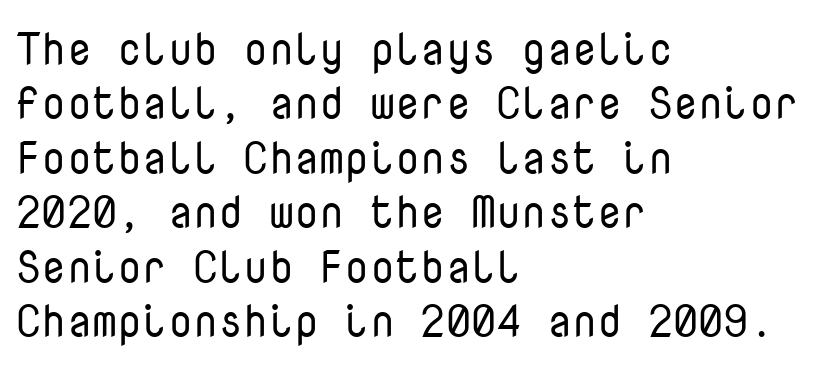
The image shows 45 px regular-weight sans-serif type, upright, monospaced; set left-aligned, line spacing 1.21x, normal letter spacing, not underlined; low stroke contrast and a medium x-height.
